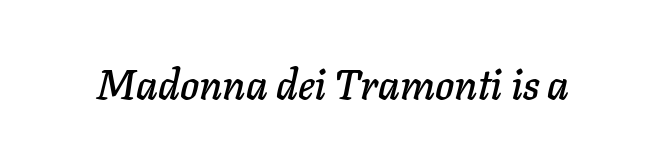
Nobody touched the tracking dial on this one. The specimen reads as italic at a glance. You could not count columns in this text — the font is proportionally spaced. The strip under each line holds only bare page.
